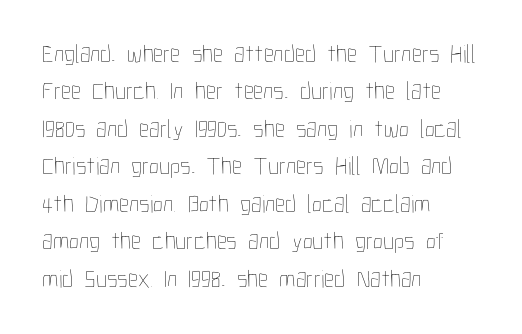
Q: Is the text bold? A: No.
Q: Is the text italic (slanted)? A: No, it is upright.
Q: Is the text underlined? A: No.
Q: How is the paragraph aligned? A: Left-aligned.
Q: Is the spacing between letters normal or unusually wide? A: Normal.
Q: Is the spacing between lines tight, normal or loose? A: Normal.
